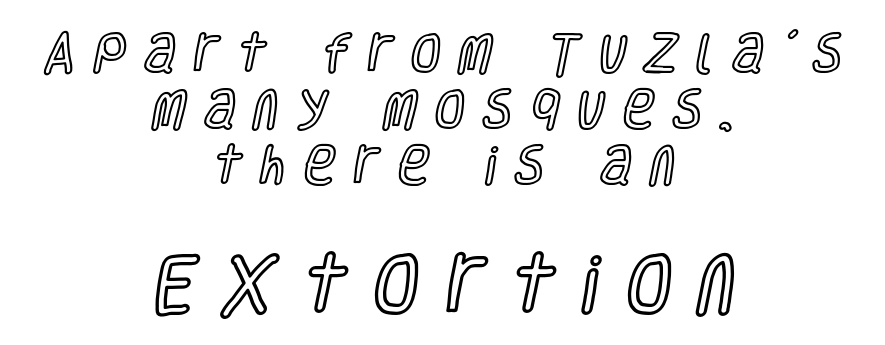
{"width": "condensed", "x_height": "large", "monospaced": "no", "underline": "no", "align": "center", "line_spacing": "normal", "line_spacing_ratio": 1.3, "letter_spacing": "wide", "letter_spacing_em": 0.43, "larger_block": "second", "size_ratio": 1.51, "glyph_px": 65}
